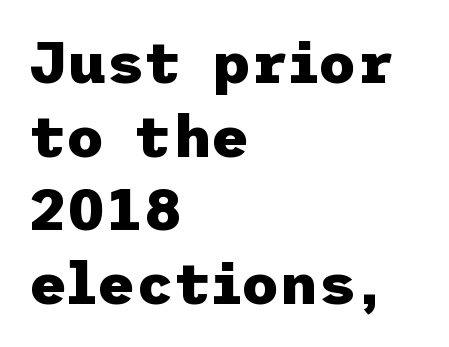
Q: Is the text bold? A: Yes.
Q: Is the text italic (slanted)? A: No, it is upright.
Q: Is the typeface a serif or a sans-serif typeface? A: Sans-serif.
Q: Is the text underlined? A: No.
Q: How is the paragraph aligned? A: Left-aligned.
Q: Is the spacing between letters normal or unusually wide? A: Normal.
Q: Is the spacing between lines tight, normal or loose? A: Normal.
Q: Width (condensed, normal, or wide)? A: Normal.
Q: Stroke contrast? A: Low.
Q: x-height? A: Medium.
